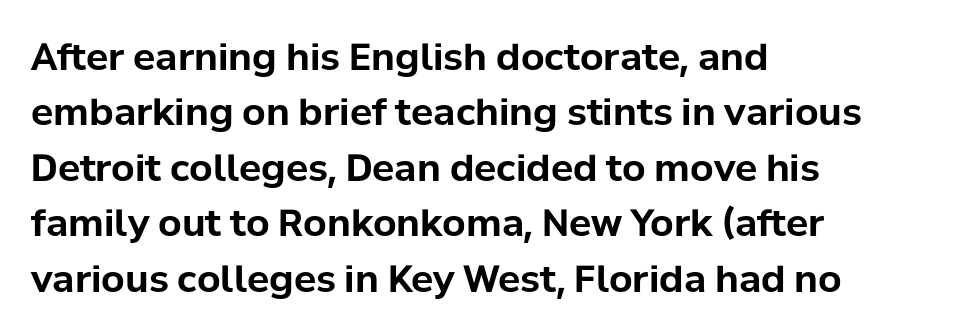
The image shows 37 px bold sans-serif type, upright; set left-aligned, normal line spacing (1.5x), normal letter spacing, not underlined; low stroke contrast and a medium x-height.
